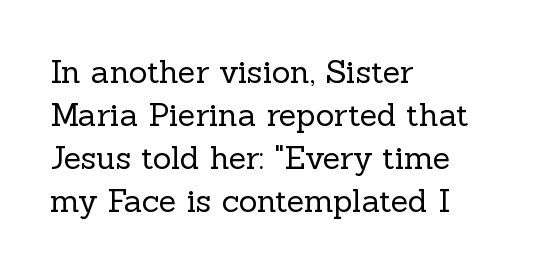
The image shows 32 px regular-weight serif type, upright; set left-aligned, normal line spacing (1.34x), normal letter spacing, not underlined; a medium x-height.
